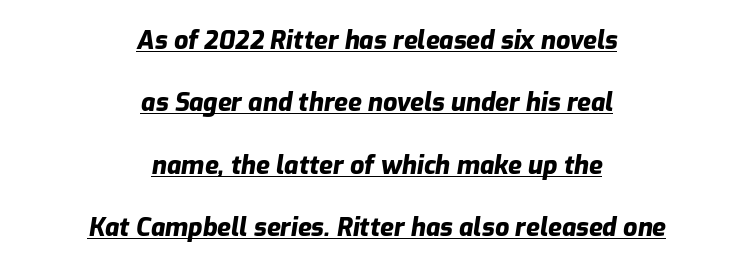
The image shows 25 px bold type, italic (leaning right); set centered, loose line spacing (2.5x), normal letter spacing, underlined.
